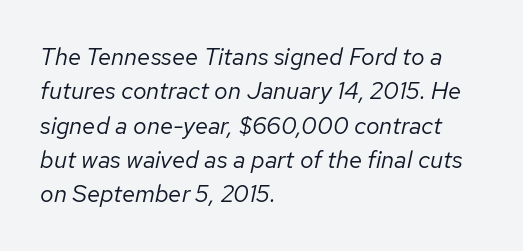
The image shows 24 px text type, italic (leaning right); set left-aligned, normal line spacing (1.43x), normal letter spacing, not underlined.
